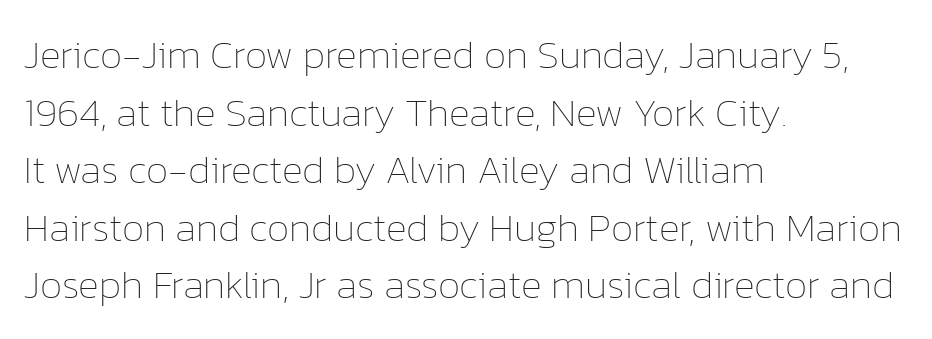
The image shows 40 px thin type, upright; set left-aligned, normal line spacing (1.44x), normal letter spacing, not underlined; low stroke contrast and a medium x-height.
